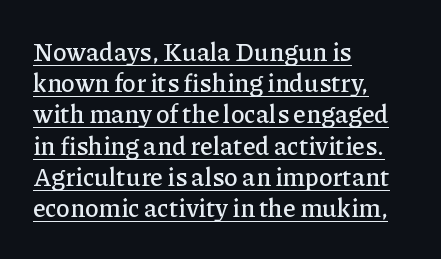
Each word holds together tightly as a unit, with standard inter-letter gaps. Posture: straight, roman, zero tilt. All the whitespace from short lines collects on the right. The glyphs are accompanied by a horizontal stroke just below them. Regular leading.
